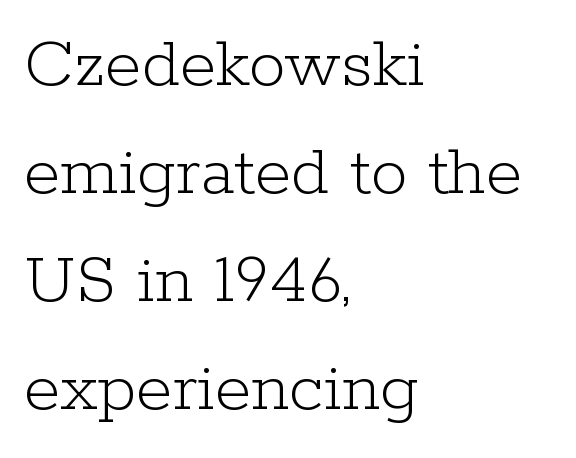
Q: Is the text bold? A: No.
Q: Is the text italic (slanted)? A: No, it is upright.
Q: Is the typeface a serif or a sans-serif typeface? A: Serif.
Q: Is the text underlined? A: No.
Q: How is the paragraph aligned? A: Left-aligned.
Q: Is the spacing between letters normal or unusually wide? A: Normal.
Q: Is the spacing between lines tight, normal or loose? A: Normal.
Q: Width (condensed, normal, or wide)? A: Normal.
Q: Stroke contrast? A: Low.
Q: x-height? A: Medium.
Q: Monospaced? A: No.
